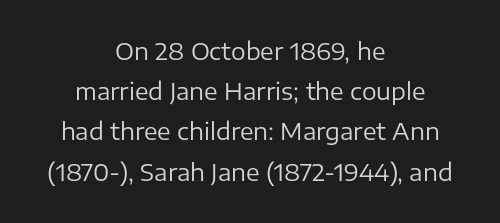
The image shows 23 px text type, upright; set centered, line spacing 1.75x, normal letter spacing, not underlined.
